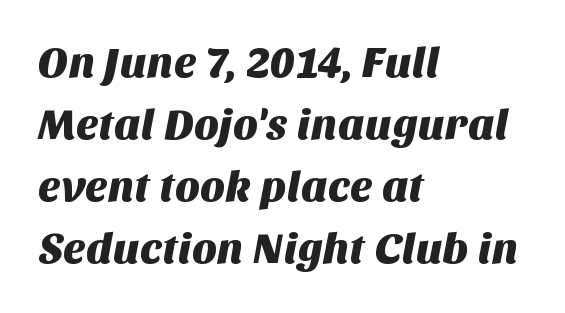
The image shows 43 px sans-serif type; set left-aligned, normal line spacing (1.44x), normal letter spacing, not underlined; medium stroke contrast and a large x-height.
